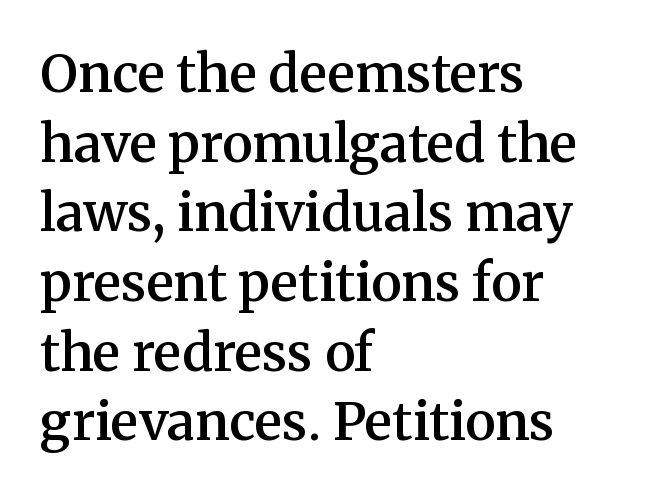
{"serif": "yes", "italic": "no", "bold": "semi", "weight": "semibold", "width": "normal", "stroke_contrast": "medium", "x_height": "medium", "monospaced": "no", "underline": "no", "align": "left", "line_spacing": "normal", "line_spacing_ratio": 1.34, "letter_spacing": "normal", "letter_spacing_em": 0.0, "glyph_px": 52}
